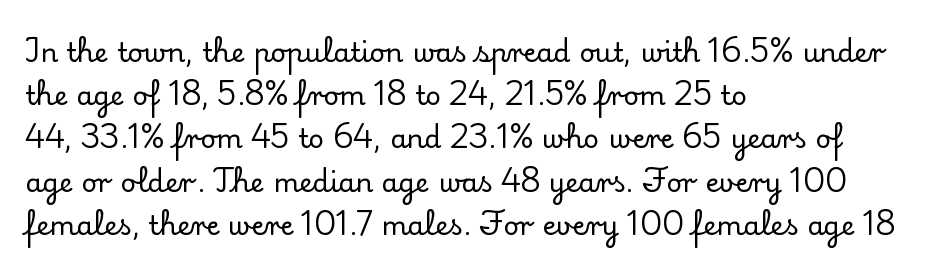
{"italic": "no", "underline": "no", "align": "left", "line_spacing": "normal", "line_spacing_ratio": 1.6, "letter_spacing": "normal", "letter_spacing_em": 0.0, "glyph_px": 27}
